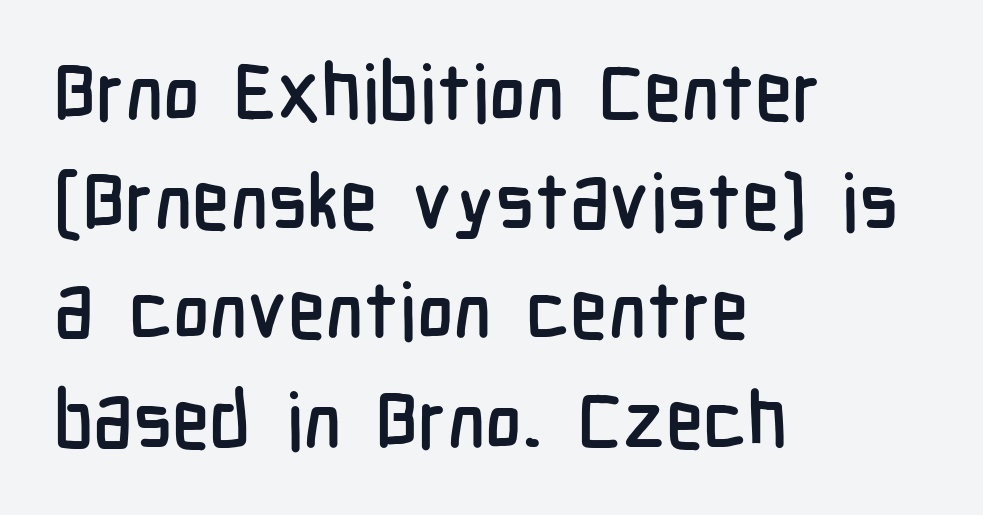
{"serif": "no", "italic": "no", "width": "condensed", "stroke_contrast": "low", "x_height": "medium", "monospaced": "no", "underline": "no", "align": "left", "line_spacing": "normal", "line_spacing_ratio": 1.4, "letter_spacing": "normal", "letter_spacing_em": 0.0, "glyph_px": 78}
